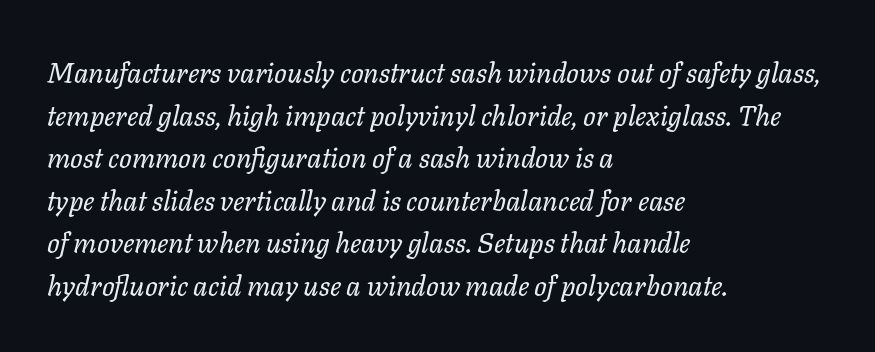
The image shows 28 px regular-weight type, italic (leaning right); set left-aligned, normal line spacing (1.52x), normal letter spacing, not underlined; low stroke contrast and a medium x-height.
